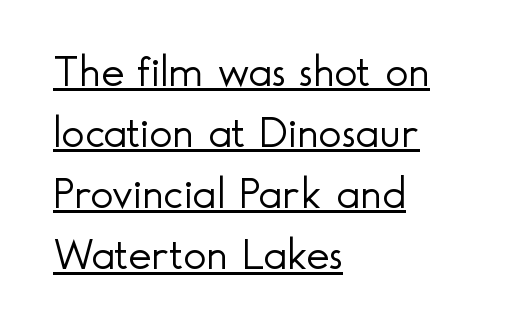
{"serif": "no", "italic": "no", "bold": "no", "weight": "light", "width": "normal", "x_height": "small", "monospaced": "no", "underline": "yes", "align": "left", "line_spacing": "normal", "line_spacing_ratio": 1.39, "letter_spacing": "normal", "letter_spacing_em": 0.0, "glyph_px": 44}
